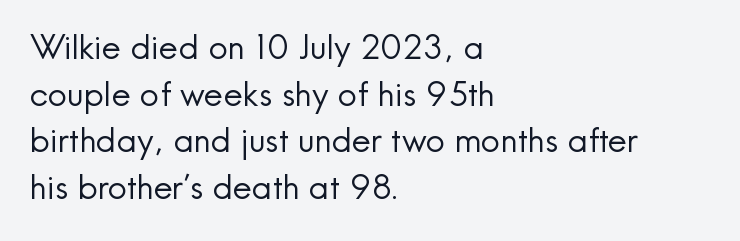
Q: Is the text bold? A: No.
Q: Is the text italic (slanted)? A: No, it is upright.
Q: Is the typeface a serif or a sans-serif typeface? A: Sans-serif.
Q: Is the text underlined? A: No.
Q: How is the paragraph aligned? A: Left-aligned.
Q: Is the spacing between letters normal or unusually wide? A: Normal.
Q: Is the spacing between lines tight, normal or loose? A: Normal.
Q: Width (condensed, normal, or wide)? A: Normal.
Q: x-height? A: Small.
Q: Monospaced? A: No.
